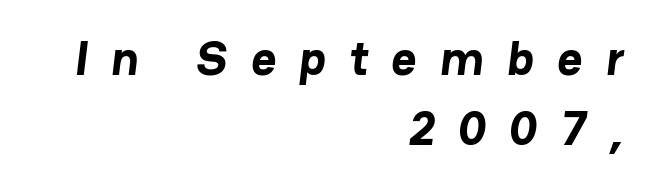
Q: Is the text bold? A: Yes.
Q: Is the typeface a serif or a sans-serif typeface? A: Sans-serif.
Q: Is the text underlined? A: No.
Q: How is the paragraph aligned? A: Right-aligned.
Q: Is the spacing between letters normal or unusually wide? A: Unusually wide.
Q: Is the spacing between lines tight, normal or loose? A: Normal.
Q: Width (condensed, normal, or wide)? A: Normal.
Q: Stroke contrast? A: Low.
Q: x-height? A: Medium.
Q: Monospaced? A: No.
